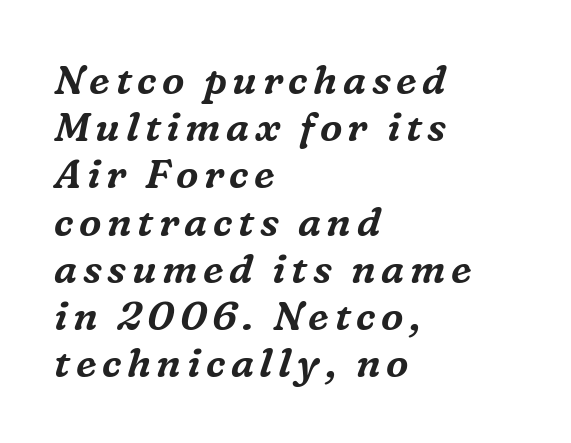
Q: Is the text italic (slanted)? A: Yes, it leans right by about 16 degrees.
Q: Is the typeface a serif or a sans-serif typeface? A: Serif.
Q: Is the text underlined? A: No.
Q: How is the paragraph aligned? A: Left-aligned.
Q: Width (condensed, normal, or wide)? A: Normal.
Q: Stroke contrast? A: Medium.
Q: x-height? A: Medium.
Q: Monospaced? A: No.
